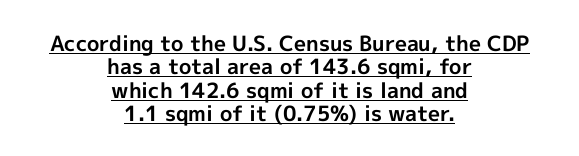
Observe the ordinary spacing: letters are neighbours, not strangers. Characters remain perfectly vertical along every line. Typesetter's note: full bold, strokes at maximum text heaviness. This rendering uses center alignment, leaving both contours irregular but symmetric.
